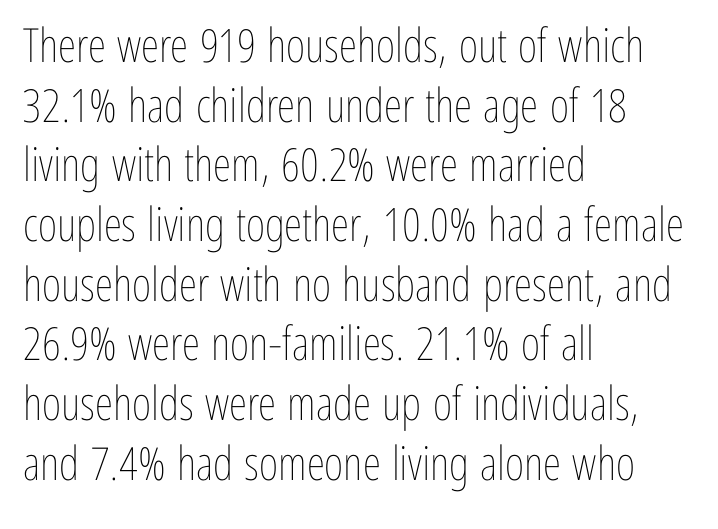
Q: Is the text bold? A: No.
Q: Is the text italic (slanted)? A: No, it is upright.
Q: Is the text underlined? A: No.
Q: How is the paragraph aligned? A: Left-aligned.
Q: Is the spacing between letters normal or unusually wide? A: Normal.
Q: Is the spacing between lines tight, normal or loose? A: Normal.
Q: Width (condensed, normal, or wide)? A: Condensed.
Q: Stroke contrast? A: Low.
Q: x-height? A: Medium.
Q: Monospaced? A: No.
